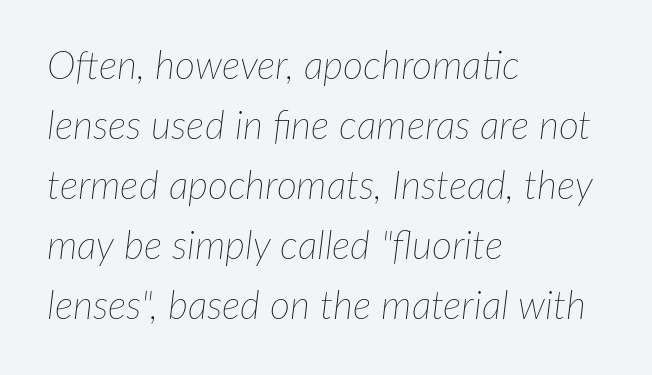
{"italic": "yes", "lean": "right", "slant_degrees": 7, "bold": "no", "weight": "thin", "width": "normal", "stroke_contrast": "low", "x_height": "medium", "monospaced": "no", "underline": "no", "align": "left", "line_spacing": "normal", "line_spacing_ratio": 1.54, "letter_spacing": "normal", "letter_spacing_em": 0.0, "glyph_px": 39}
